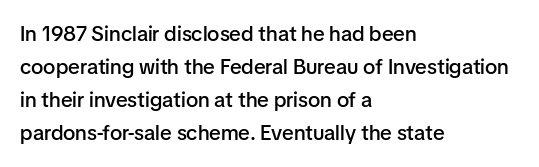
You could call the tracking neutral — neither tight nor loose. Which margin do the lines hug? The left one — the right edge is uneven. Regarding leading, the lines here are spaced in the standard way. Does the weight exceed regular? Yes, but only to semibold. The glyphs are unaccompanied by any horizontal stroke below them.
